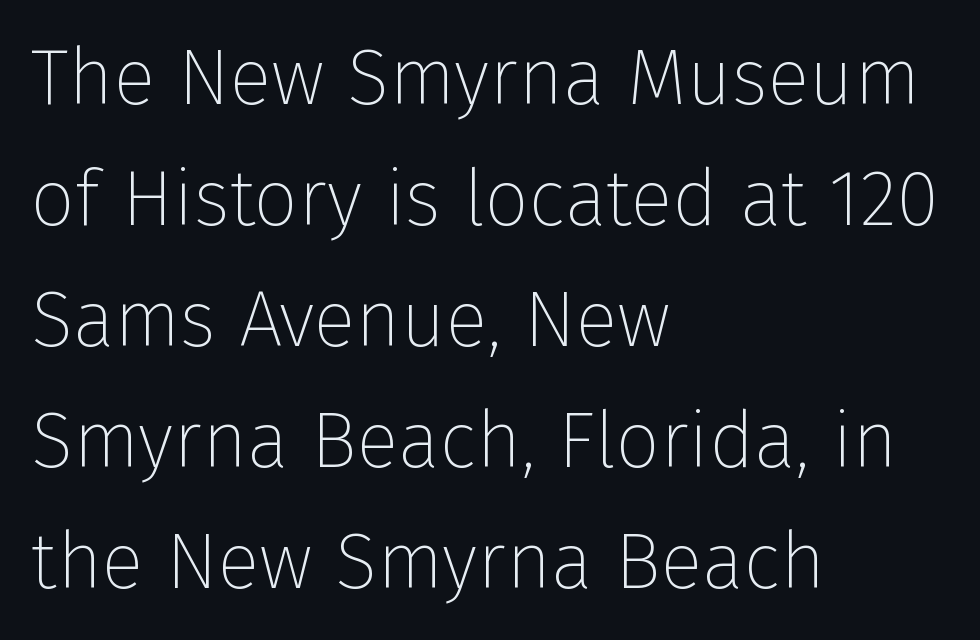
The image shows 78 px thin sans-serif type, upright; set left-aligned, normal line spacing (1.55x), normal letter spacing, not underlined; low stroke contrast and a medium x-height.
